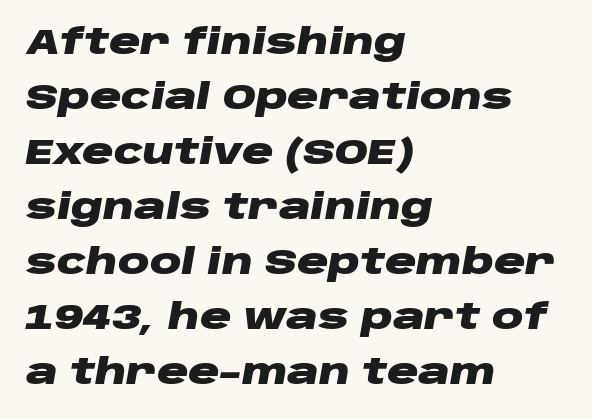
The image shows 35 px heavy, wide type, italic (leaning right); set left-aligned, normal line spacing (1.57x), normal letter spacing, not underlined; low stroke contrast and a large x-height.
